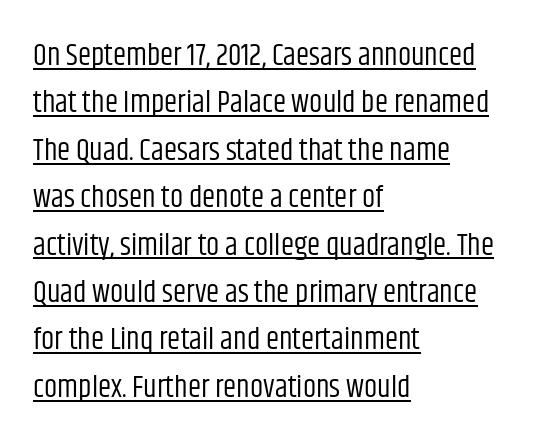
{"serif": "no", "italic": "no", "bold": "no", "weight": "regular", "width": "condensed", "stroke_contrast": "low", "x_height": "large", "monospaced": "no", "underline": "yes", "align": "left", "line_spacing": "normal", "line_spacing_ratio": 1.58, "letter_spacing": "normal", "letter_spacing_em": 0.0, "glyph_px": 30}
